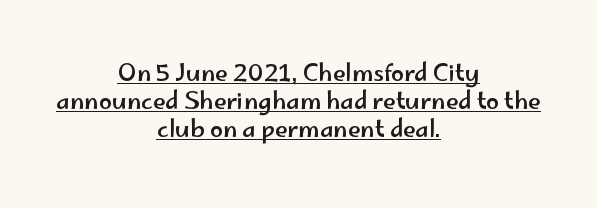
The image shows 23 px text type, upright; set centered, line spacing 1.22x, normal letter spacing, underlined.
